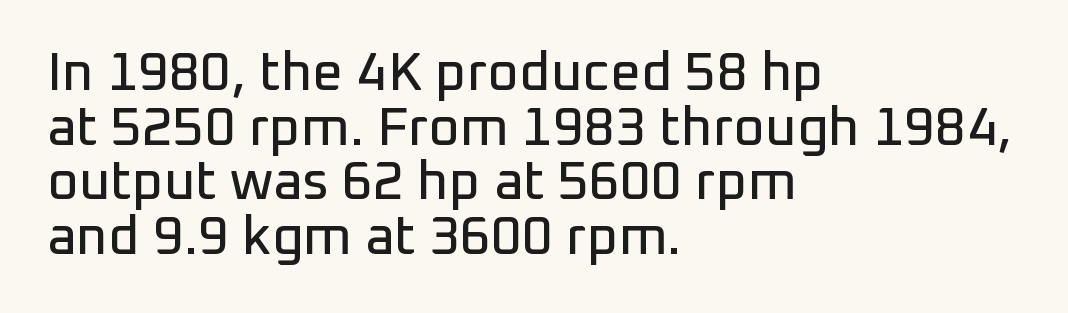
The image shows 54 px sans-serif type, upright; set left-aligned, tight line spacing (1.01x), normal letter spacing, not underlined; low stroke contrast and a medium x-height.
